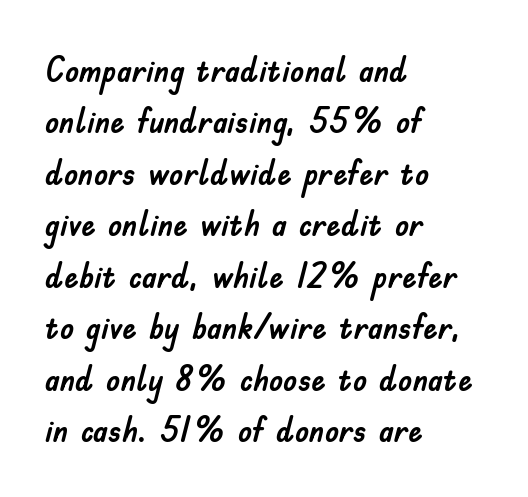
Standard letterfit; no display-style spreading of the glyphs. What's the leading like? Ordinary, nothing unusual. What kind of face is this? One without serifs — a sans. Rule under the text: the space is simply empty.
